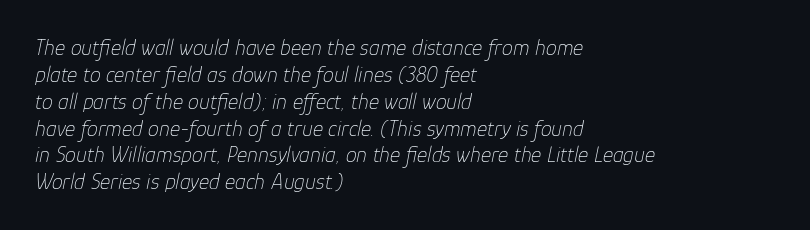
Q: Is the text bold? A: No.
Q: Is the text italic (slanted)? A: Yes, it leans right by about 12 degrees.
Q: Is the text underlined? A: No.
Q: How is the paragraph aligned? A: Left-aligned.
Q: Is the spacing between letters normal or unusually wide? A: Normal.
